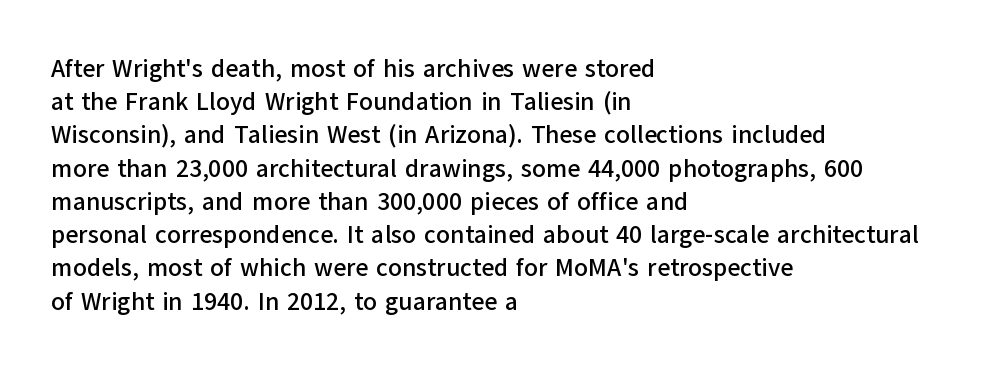
Q: Is the text italic (slanted)? A: No, it is upright.
Q: Is the text underlined? A: No.
Q: How is the paragraph aligned? A: Left-aligned.
Q: Is the spacing between letters normal or unusually wide? A: Normal.
Q: Is the spacing between lines tight, normal or loose? A: Normal.
